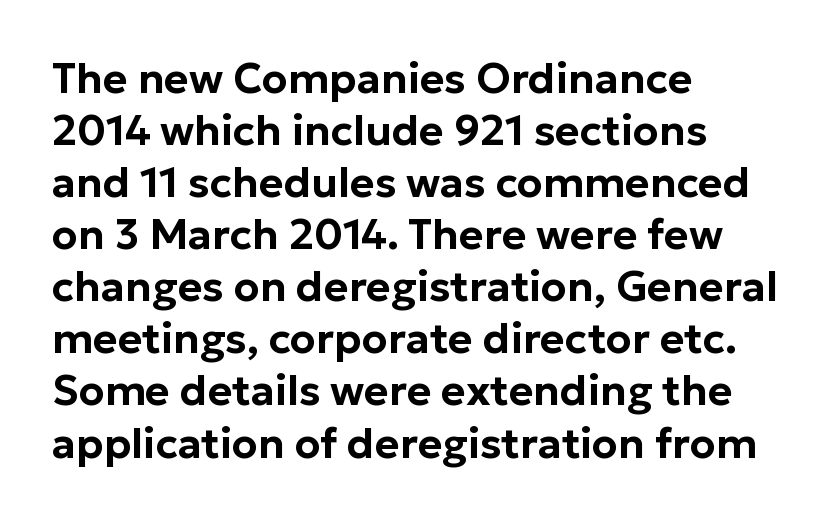
{"serif": "no", "italic": "no", "width": "normal", "stroke_contrast": "low", "x_height": "medium", "monospaced": "no", "underline": "no", "align": "left", "line_spacing_ratio": 1.24, "letter_spacing": "normal", "letter_spacing_em": 0.0, "glyph_px": 42}
